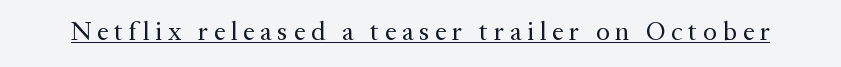
Q: Is the text bold? A: No.
Q: Is the text italic (slanted)? A: No, it is upright.
Q: Is the text underlined? A: Yes.
Q: Is the spacing between letters normal or unusually wide? A: Unusually wide.
